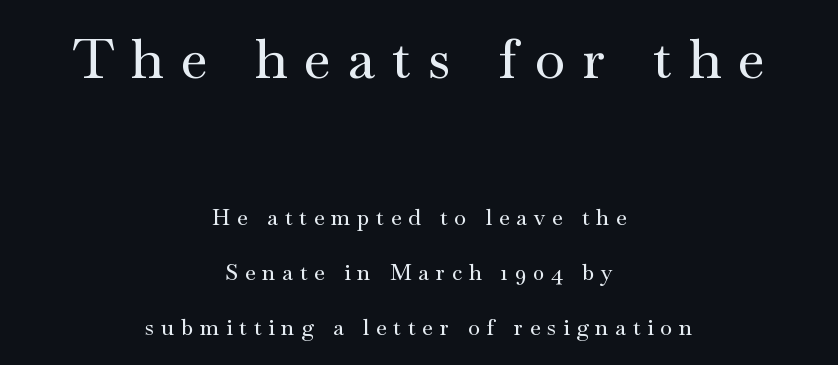
Q: Is the text italic (slanted)? A: No, it is upright.
Q: Is the typeface a serif or a sans-serif typeface? A: Serif.
Q: Is the text underlined? A: No.
Q: How is the paragraph aligned? A: Centered.
Q: Is the spacing between letters normal or unusually wide? A: Unusually wide.
Q: Is the spacing between lines tight, normal or loose? A: Loose.
Q: Which block of text is set in a larger size, the first (top) or the second (bottom)? A: The first (top) one.
Q: Width (condensed, normal, or wide)? A: Wide.
Q: Stroke contrast? A: Medium.
Q: x-height? A: Small.
Q: Monospaced? A: No.
